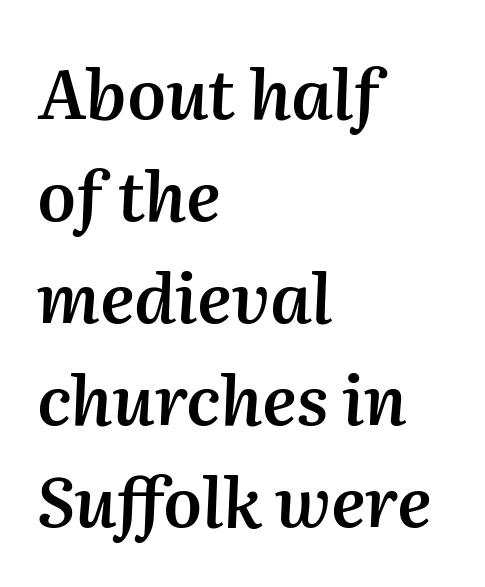
This rendering uses left alignment, leaving the right contour irregular. A typesetter would call this proportional, since set widths differ per character. Descenders are the only things crossing below the line. An italicized treatment has been applied to the whole sample.
